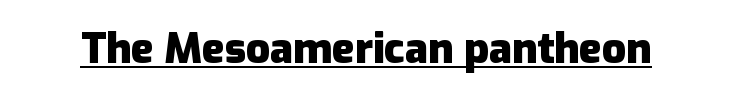
{"serif": "no", "italic": "no", "bold": "yes", "weight": "heavy", "width": "normal", "stroke_contrast": "low", "x_height": "medium", "monospaced": "no", "underline": "yes", "letter_spacing": "normal", "letter_spacing_em": 0.0, "glyph_px": 42}
